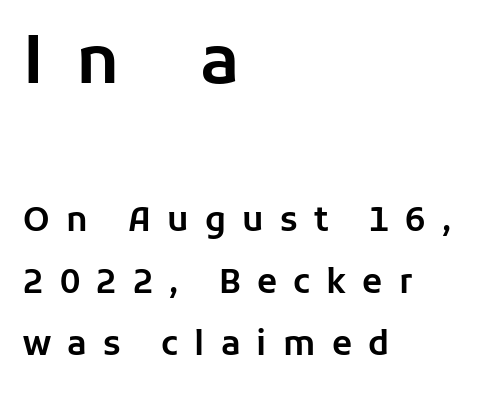
The image shows 66 px sans-serif type, upright; set left-aligned, line spacing 1.89x, unusually wide letter spacing (+0.49 em), not underlined; the first (top) block is 2.0x larger; low stroke contrast and a medium x-height.
